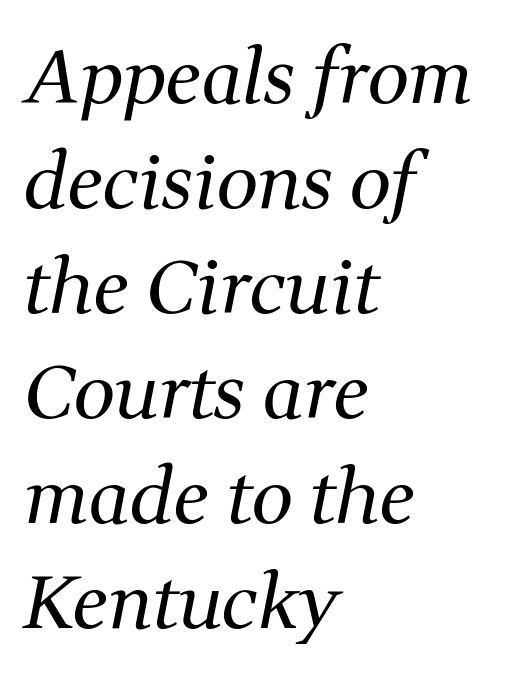
Q: Is the text bold? A: No.
Q: Is the text italic (slanted)? A: Yes, it leans right by about 11 degrees.
Q: Is the typeface a serif or a sans-serif typeface? A: Serif.
Q: Is the text underlined? A: No.
Q: How is the paragraph aligned? A: Left-aligned.
Q: Is the spacing between letters normal or unusually wide? A: Normal.
Q: Is the spacing between lines tight, normal or loose? A: Normal.
Q: Width (condensed, normal, or wide)? A: Normal.
Q: Stroke contrast? A: Medium.
Q: x-height? A: Medium.
Q: Monospaced? A: No.
